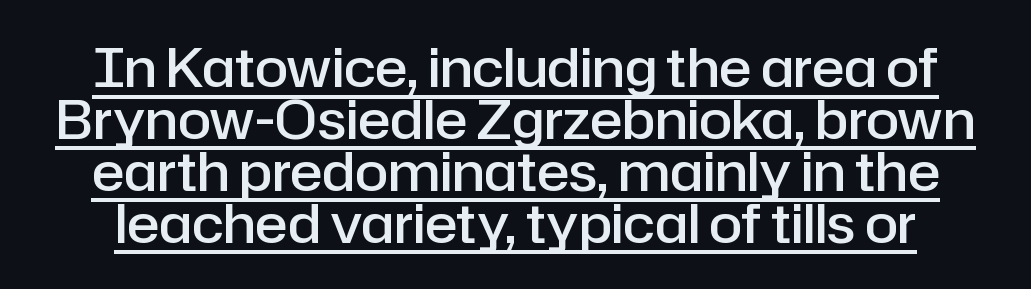
The image shows 54 px semibold sans-serif type, upright; set tight line spacing (0.96x), normal letter spacing, underlined; low stroke contrast and a medium x-height.
